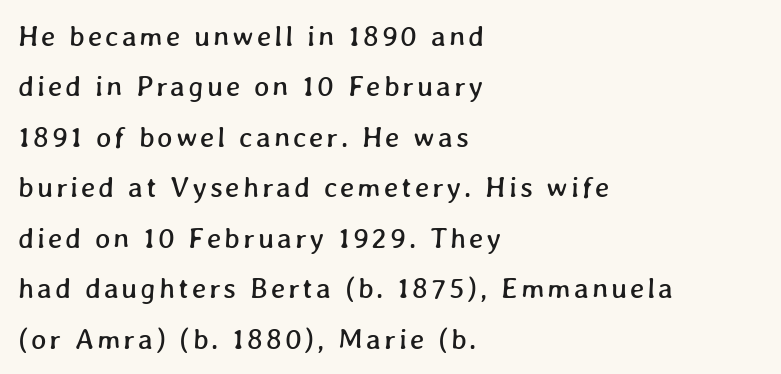
Q: Is the text underlined? A: No.
Q: How is the paragraph aligned? A: Left-aligned.
Q: Width (condensed, normal, or wide)? A: Normal.
Q: Stroke contrast? A: Low.
Q: x-height? A: Medium.
Q: Monospaced? A: No.
